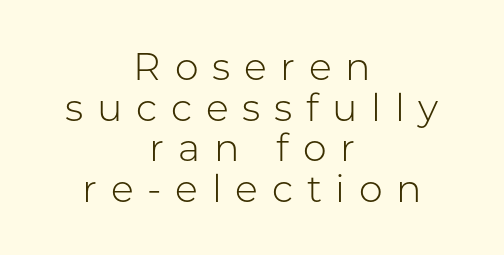
Reading down the column, the eye jumps only a short way to each next line. Proportional: the letters do not fall into vertical columns. Italic: no, the glyphs are upright roman. Examine the stroke ends and you'll find no serifs. Plain, unruled lines of type.
